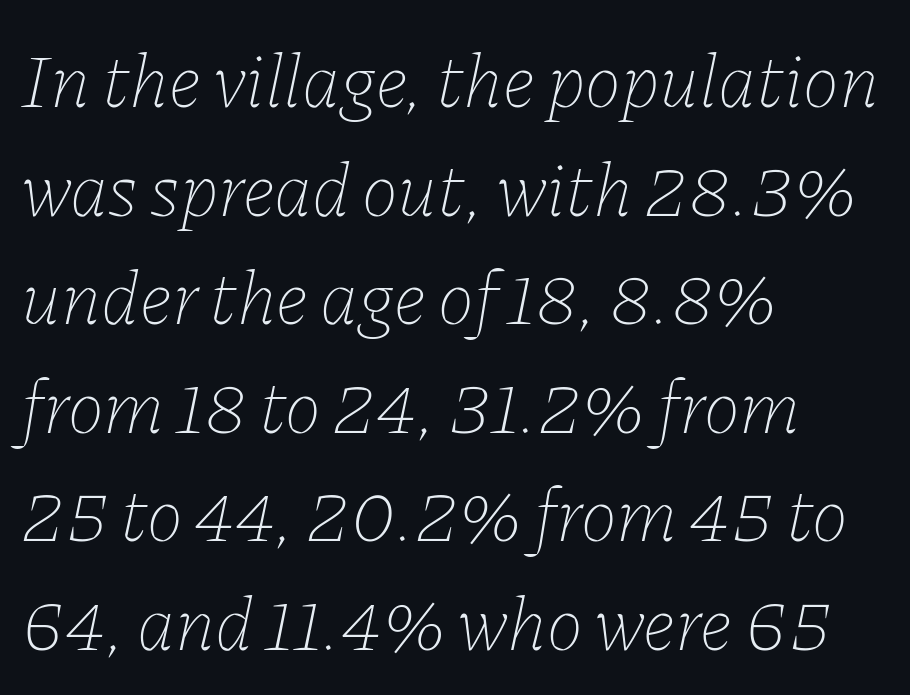
{"italic": "yes", "lean": "right", "slant_degrees": 11, "bold": "no", "weight": "thin", "width": "normal", "stroke_contrast": "low", "x_height": "medium", "monospaced": "no", "underline": "no", "align": "left", "line_spacing": "normal", "line_spacing_ratio": 1.41, "letter_spacing": "normal", "letter_spacing_em": 0.0, "glyph_px": 77}
